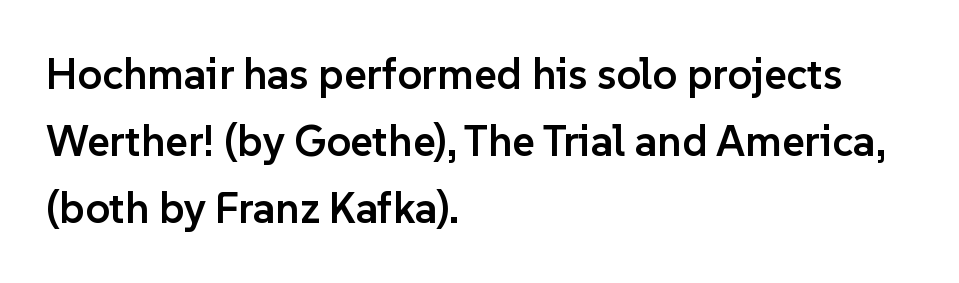
Q: Is the text bold? A: Semi-bold.
Q: Is the text italic (slanted)? A: No, it is upright.
Q: Is the typeface a serif or a sans-serif typeface? A: Sans-serif.
Q: Is the text underlined? A: No.
Q: How is the paragraph aligned? A: Left-aligned.
Q: Is the spacing between letters normal or unusually wide? A: Normal.
Q: Is the spacing between lines tight, normal or loose? A: Normal.
Q: Width (condensed, normal, or wide)? A: Normal.
Q: Stroke contrast? A: Low.
Q: x-height? A: Medium.
Q: Monospaced? A: No.
